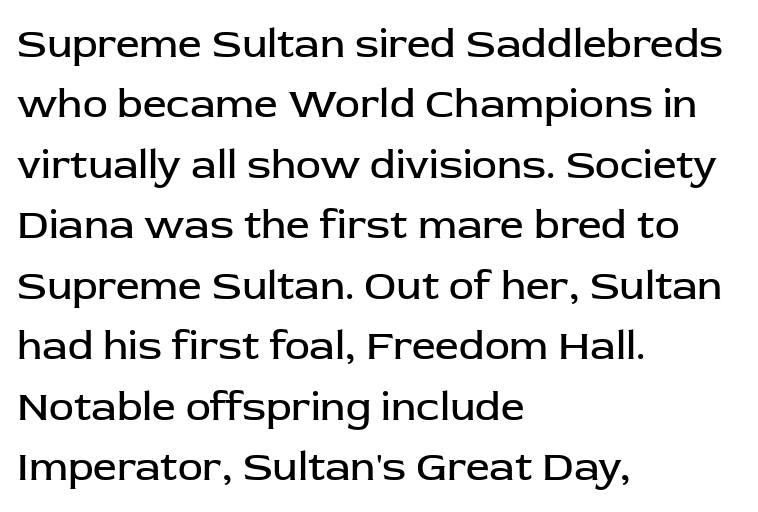
{"serif": "no", "italic": "no", "bold": "no", "weight": "regular", "width": "normal", "stroke_contrast": "low", "x_height": "medium", "monospaced": "no", "underline": "no", "align": "left", "line_spacing": "normal", "line_spacing_ratio": 1.44, "letter_spacing": "normal", "letter_spacing_em": 0.0, "glyph_px": 42}
